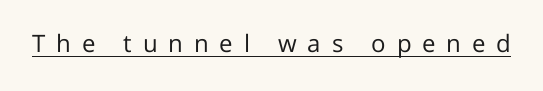
{"italic": "no", "bold": "no", "underline": "yes", "letter_spacing": "wide", "letter_spacing_em": 0.45, "glyph_px": 24}
